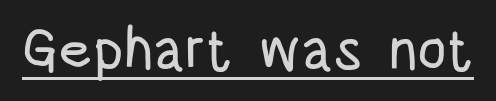
Q: Is the text italic (slanted)? A: No, it is upright.
Q: Is the typeface a serif or a sans-serif typeface? A: Sans-serif.
Q: Is the text underlined? A: Yes.
Q: Is the spacing between letters normal or unusually wide? A: Normal.
Q: Width (condensed, normal, or wide)? A: Condensed.
Q: Stroke contrast? A: Low.
Q: x-height? A: Large.
Q: Monospaced? A: No.
